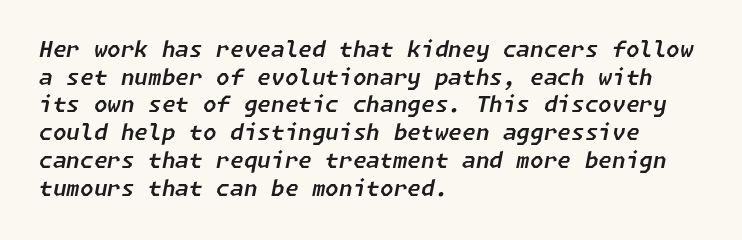
Q: Is the text italic (slanted)? A: Yes, it leans right by about 11 degrees.
Q: Is the text underlined? A: No.
Q: How is the paragraph aligned? A: Left-aligned.
Q: Is the spacing between letters normal or unusually wide? A: Normal.
Q: Is the spacing between lines tight, normal or loose? A: Normal.
